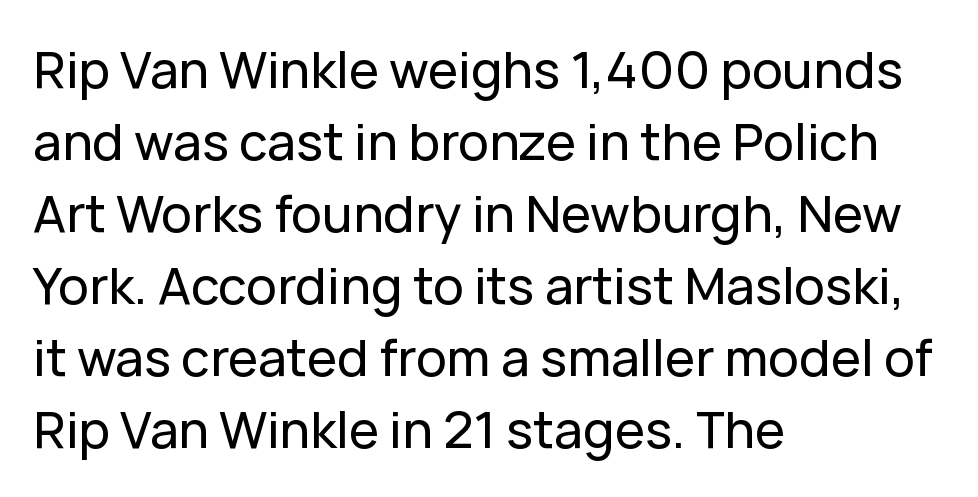
{"serif": "no", "italic": "no", "width": "normal", "stroke_contrast": "low", "x_height": "medium", "monospaced": "no", "underline": "no", "align": "left", "line_spacing": "normal", "line_spacing_ratio": 1.41, "letter_spacing": "normal", "letter_spacing_em": 0.0, "glyph_px": 51}
